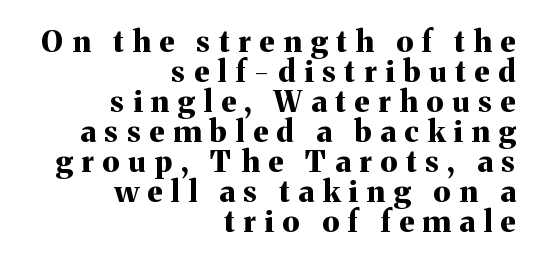
{"serif": "yes", "italic": "no", "bold": "yes", "weight": "bold", "width": "normal", "stroke_contrast": "medium", "x_height": "medium", "monospaced": "no", "underline": "no", "align": "right", "line_spacing": "tight", "line_spacing_ratio": 1.0, "letter_spacing": "wide", "letter_spacing_em": 0.29, "glyph_px": 30}
